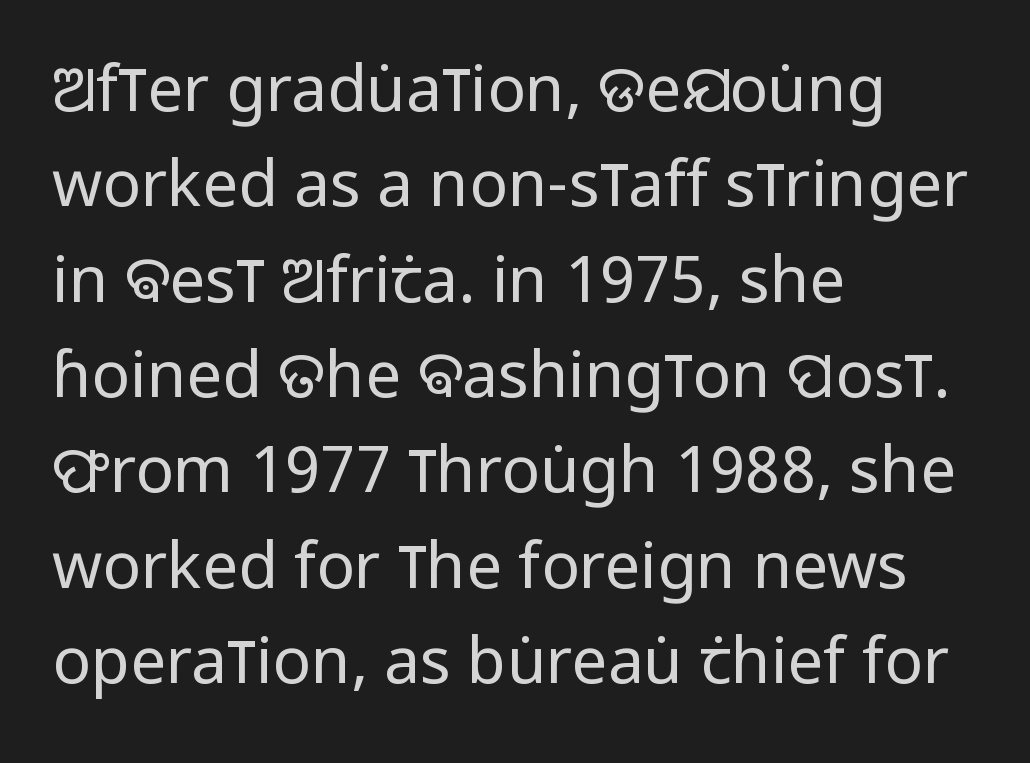
Notice how the stems are strictly vertical — no italics here. Is this a heavy cut? Hardly; it is regular or lighter. Unlike a traditional serif, this face leaves its strokes unadorned. The rendering uses natural spacing where letterforms have individual widths. Characters follow at the spacing the type designer built in.
